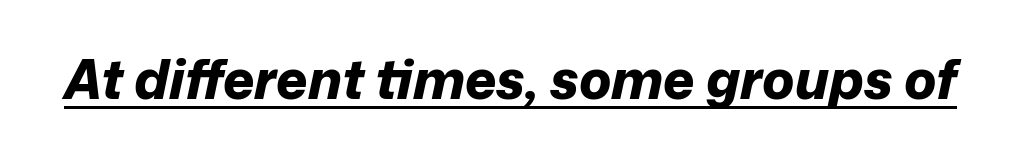
{"italic": "yes", "lean": "right", "slant_degrees": 12, "bold": "yes", "weight": "bold", "width": "normal", "stroke_contrast": "low", "x_height": "medium", "monospaced": "no", "underline": "yes", "letter_spacing": "normal", "letter_spacing_em": 0.0, "glyph_px": 54}
